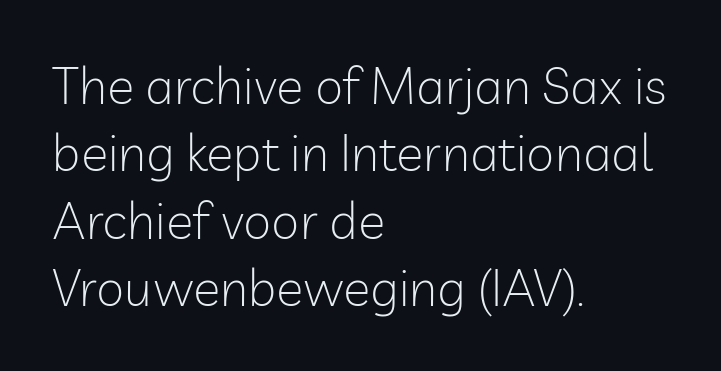
The image shows 51 px light sans-serif type, upright; set left-aligned, normal line spacing (1.32x), normal letter spacing, not underlined; low stroke contrast and a medium x-height.
